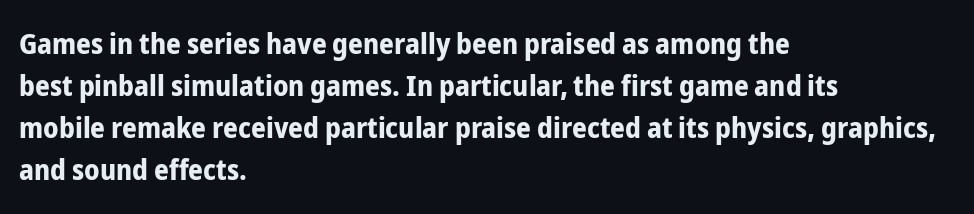
Q: Is the text bold? A: Yes.
Q: Is the text italic (slanted)? A: No, it is upright.
Q: Is the typeface a serif or a sans-serif typeface? A: Sans-serif.
Q: Is the text underlined? A: No.
Q: How is the paragraph aligned? A: Left-aligned.
Q: Is the spacing between letters normal or unusually wide? A: Normal.
Q: Is the spacing between lines tight, normal or loose? A: Normal.
Q: Width (condensed, normal, or wide)? A: Condensed.
Q: Stroke contrast? A: Low.
Q: x-height? A: Medium.
Q: Monospaced? A: No.
